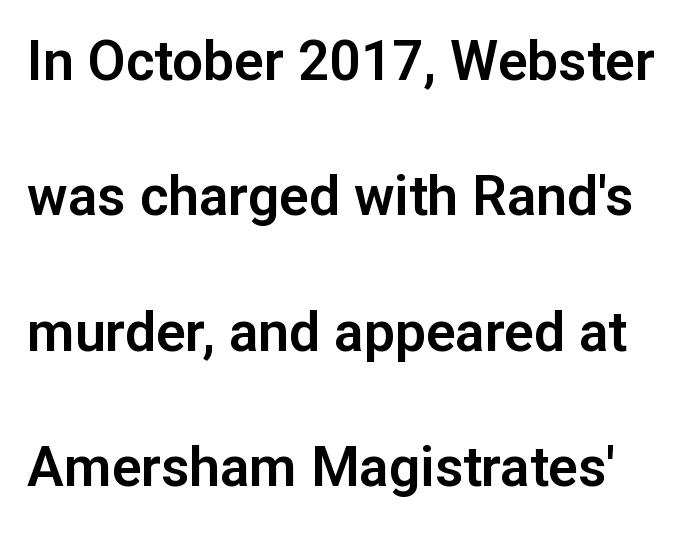
{"serif": "no", "italic": "no", "width": "normal", "stroke_contrast": "low", "x_height": "medium", "monospaced": "no", "underline": "no", "line_spacing": "loose", "line_spacing_ratio": 2.46, "letter_spacing": "normal", "letter_spacing_em": 0.0, "glyph_px": 55}
